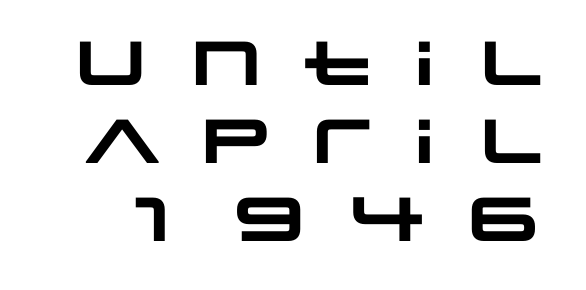
{"serif": "no", "bold": "yes", "weight": "heavy", "width": "wide", "stroke_contrast": "low", "x_height": "large", "monospaced": "no", "underline": "no", "line_spacing": "normal", "line_spacing_ratio": 1.26, "letter_spacing": "wide", "letter_spacing_em": 0.34, "glyph_px": 62}
